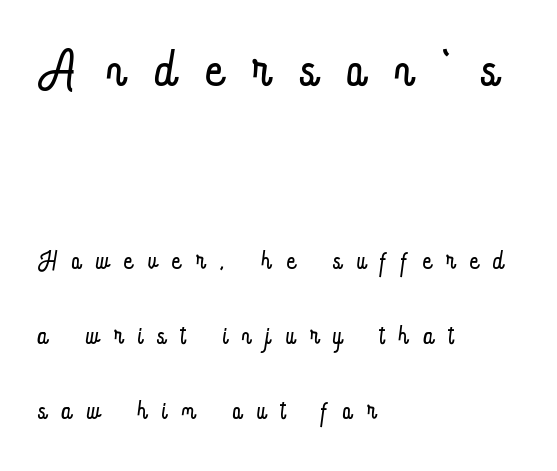
Q: Is the text bold? A: No.
Q: Is the text underlined? A: No.
Q: How is the paragraph aligned? A: Left-aligned.
Q: Is the spacing between letters normal or unusually wide? A: Unusually wide.
Q: Is the spacing between lines tight, normal or loose? A: Loose.
Q: Which block of text is set in a larger size, the first (top) or the second (bottom)? A: The first (top) one.
Q: Width (condensed, normal, or wide)? A: Condensed.
Q: Stroke contrast? A: Low.
Q: x-height? A: Small.
Q: Monospaced? A: No.
